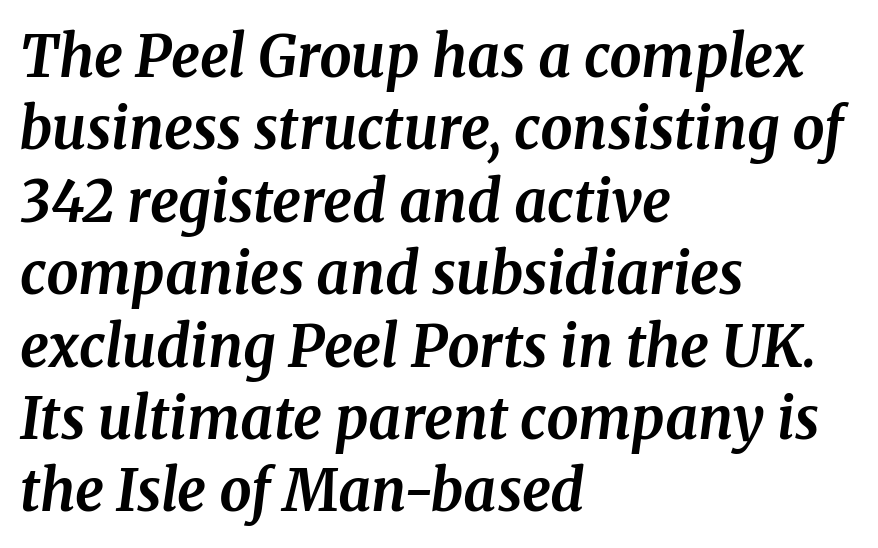
The image shows 57 px bold serif type, italic (leaning right); set left-aligned, normal line spacing (1.27x), normal letter spacing, not underlined; medium stroke contrast and a medium x-height.
